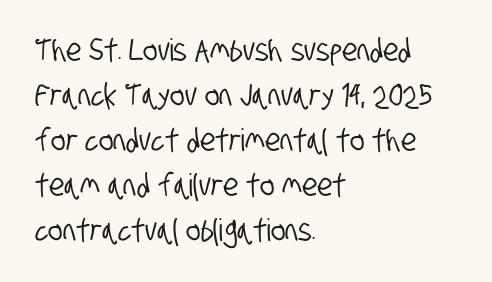
The rag falls on the right side of this text block. Nobody drew a line under any word here. The face used here is proportionally spaced, like ordinary book or web type. The font family rendered here belongs to the sans-serif group. Observe the ordinary spacing: letters are neighbours, not strangers.
